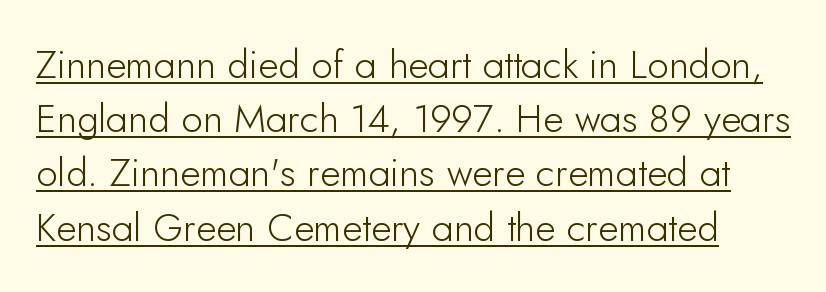
The image shows 39 px sans-serif type, upright; set normal line spacing (1.39x), normal letter spacing, underlined; low stroke contrast and a small x-height.
